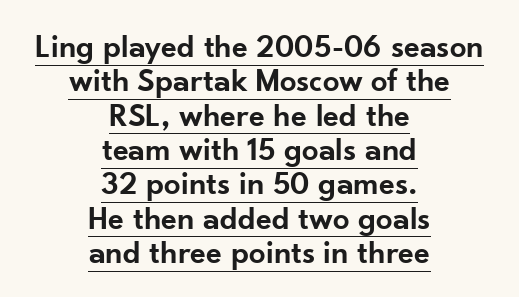
How would I describe the line gaps? Narrow and economical. How heavy is the stroke? Medium-heavy — a semibold, shy of bold. Students, note that the glyphs here touch the page at normal intervals. This sample has the flowing, uneven cadence of proportional lettering. One-word summary of the alignment: center. Descenders here cross a horizontal rule under the line.
